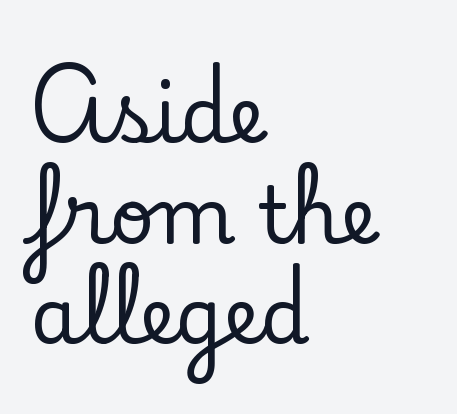
The image shows 78 px serif type, upright; set left-aligned, normal line spacing (1.29x), normal letter spacing, not underlined; low stroke contrast and a small x-height.
